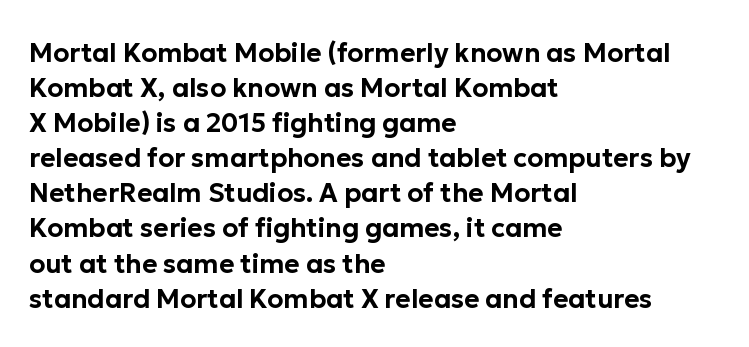
Q: Is the text italic (slanted)? A: No, it is upright.
Q: Is the text underlined? A: No.
Q: How is the paragraph aligned? A: Left-aligned.
Q: Is the spacing between letters normal or unusually wide? A: Normal.
Q: Is the spacing between lines tight, normal or loose? A: Normal.
